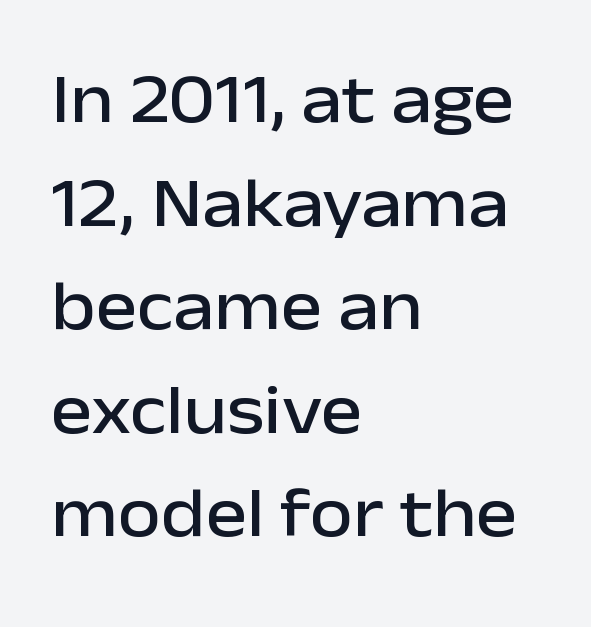
Q: Is the text italic (slanted)? A: No, it is upright.
Q: Is the typeface a serif or a sans-serif typeface? A: Sans-serif.
Q: Is the text underlined? A: No.
Q: How is the paragraph aligned? A: Left-aligned.
Q: Is the spacing between letters normal or unusually wide? A: Normal.
Q: Is the spacing between lines tight, normal or loose? A: Normal.
Q: Width (condensed, normal, or wide)? A: Normal.
Q: Stroke contrast? A: Low.
Q: x-height? A: Medium.
Q: Monospaced? A: No.
